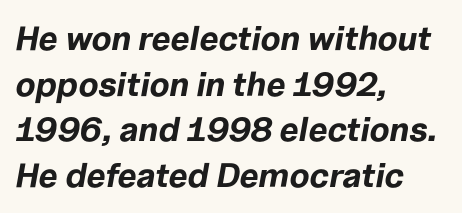
Note the varied advance widths — an 'i' is clearly narrower than an 'm'. This rendering leaves character spacing at its baseline value. I'd describe the lettering as bold — thick and assertive. The space directly below the letters is spotless. Casual observation: everything's shoved over to the left. An italicized treatment has been applied to the whole sample.
